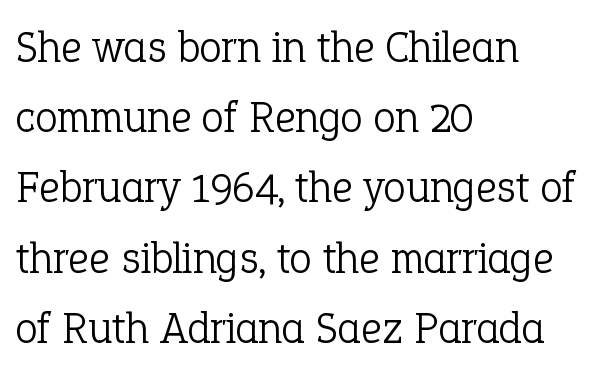
Q: Is the text bold? A: No.
Q: Is the text italic (slanted)? A: No, it is upright.
Q: Is the typeface a serif or a sans-serif typeface? A: Serif.
Q: Is the text underlined? A: No.
Q: How is the paragraph aligned? A: Left-aligned.
Q: Is the spacing between letters normal or unusually wide? A: Normal.
Q: Is the spacing between lines tight, normal or loose? A: Normal.
Q: Width (condensed, normal, or wide)? A: Normal.
Q: Stroke contrast? A: Low.
Q: x-height? A: Medium.
Q: Monospaced? A: No.
